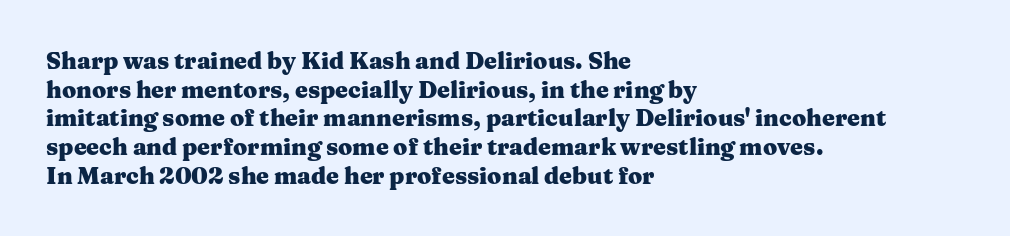
{"italic": "no", "bold": "yes", "underline": "no", "align": "left", "line_spacing": "normal", "line_spacing_ratio": 1.25, "letter_spacing": "normal", "letter_spacing_em": 0.0, "glyph_px": 23}
